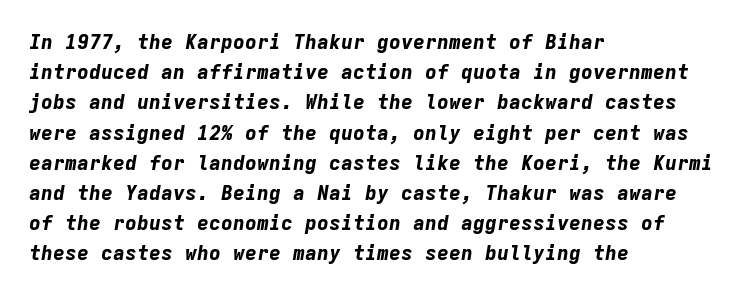
{"italic": "yes", "lean": "right", "slant_degrees": 9, "bold": "yes", "underline": "no", "align": "left", "line_spacing": "normal", "line_spacing_ratio": 1.51, "letter_spacing": "normal", "letter_spacing_em": 0.0, "glyph_px": 20}
